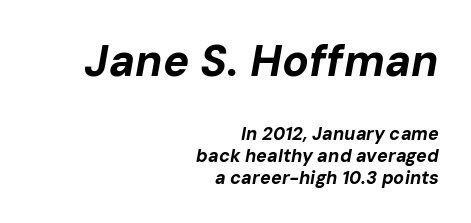
Plain, unruled lines of type. Is the letter spacing exaggerated? No — it looks like the ordinary default. The passage shown begins with its larger block and ends with its smaller one. Typesetter's note: full bold, strokes at maximum text heaviness.
